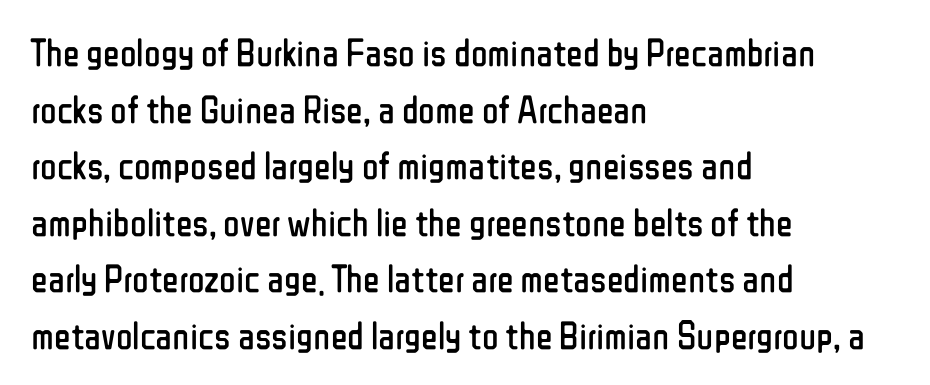
The image shows 39 px regular-weight, condensed sans-serif type, upright; set left-aligned, normal line spacing (1.45x), normal letter spacing, not underlined; low stroke contrast and a medium x-height.
